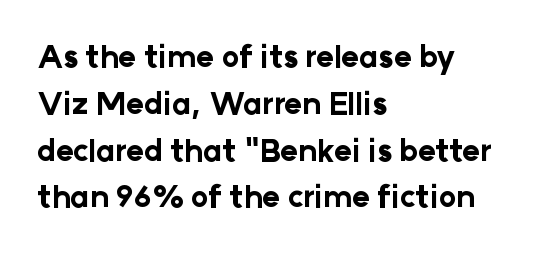
{"serif": "no", "italic": "no", "bold": "yes", "weight": "bold", "width": "normal", "stroke_contrast": "low", "x_height": "medium", "monospaced": "no", "underline": "no", "align": "left", "line_spacing": "normal", "line_spacing_ratio": 1.56, "letter_spacing": "normal", "letter_spacing_em": 0.0, "glyph_px": 30}
